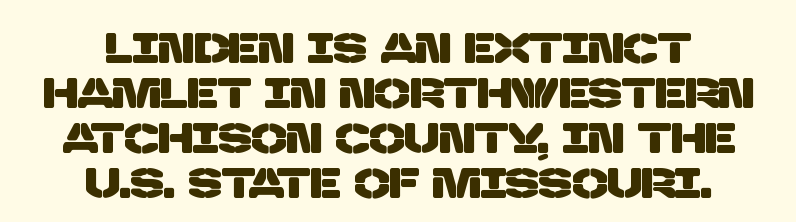
{"serif": "no", "width": "normal", "stroke_contrast": "low", "x_height": "large", "monospaced": "no", "underline": "no", "align": "center", "line_spacing": "tight", "line_spacing_ratio": 1.07, "letter_spacing": "normal", "letter_spacing_em": 0.0, "glyph_px": 42}
